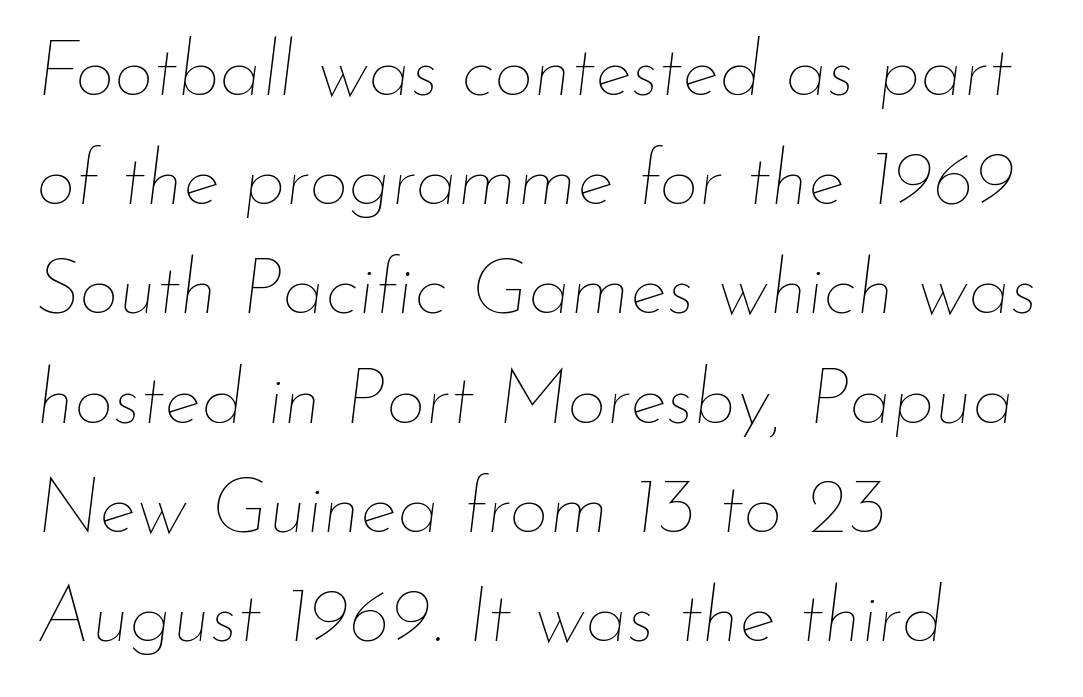
Q: Is the text bold? A: No.
Q: Is the text italic (slanted)? A: Yes, it leans right by about 7 degrees.
Q: Is the text underlined? A: No.
Q: How is the paragraph aligned? A: Left-aligned.
Q: Is the spacing between letters normal or unusually wide? A: Normal.
Q: Is the spacing between lines tight, normal or loose? A: Normal.
Q: Width (condensed, normal, or wide)? A: Normal.
Q: Stroke contrast? A: Low.
Q: x-height? A: Small.
Q: Monospaced? A: No.
